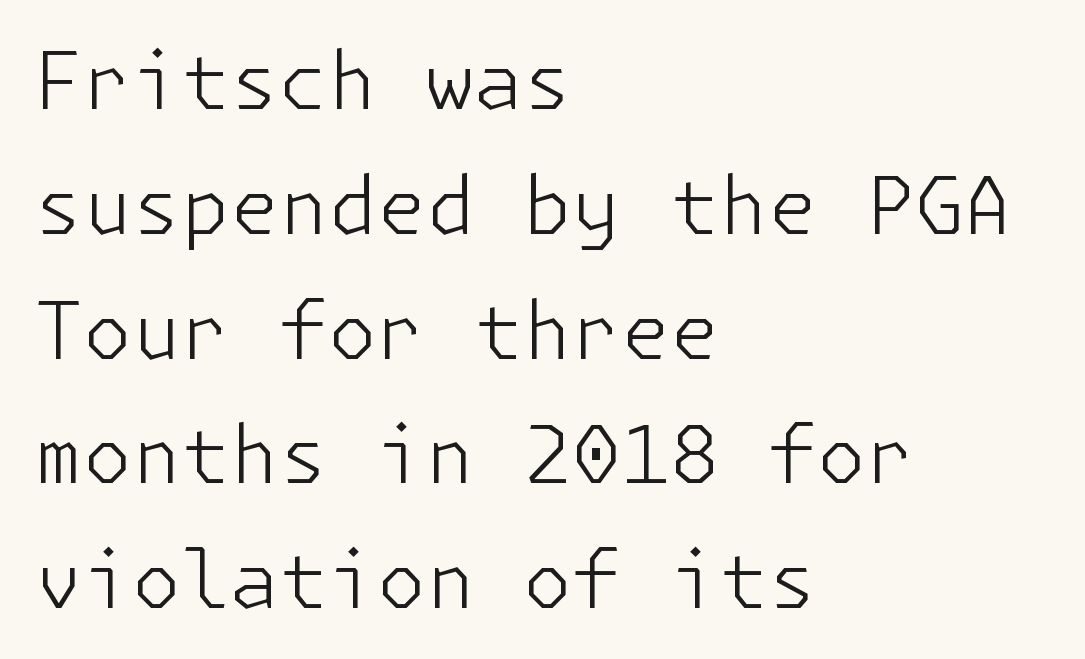
The lines sit at an ordinary, default distance from one another. Glyph-to-glyph distance matches everyday printed text. Unbolded letterforms with no extra heft. Is this a sans? Yes — the strokes have no serifs. Caption: multi-line text, flush left, ragged right. The font's upright variant was chosen for this text.
